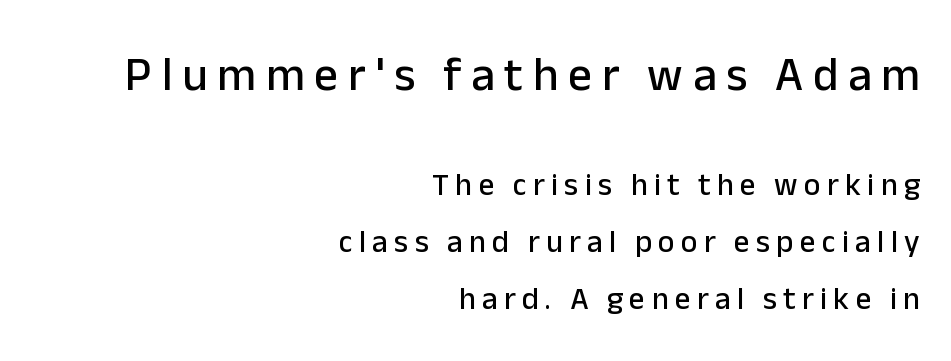
No word sits above an underline. Think of a printed novel: that variable character pitch is what you see here. Large over small — that's the arrangement of the two blocks here. The text was rendered using a sans face with plain stroke endings.
